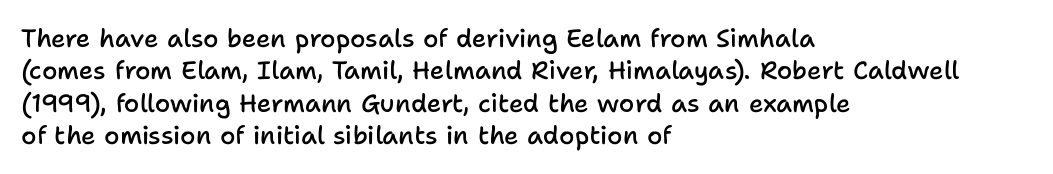
The image shows 25 px text type, upright; set left-aligned, normal line spacing (1.3x), normal letter spacing, not underlined.
